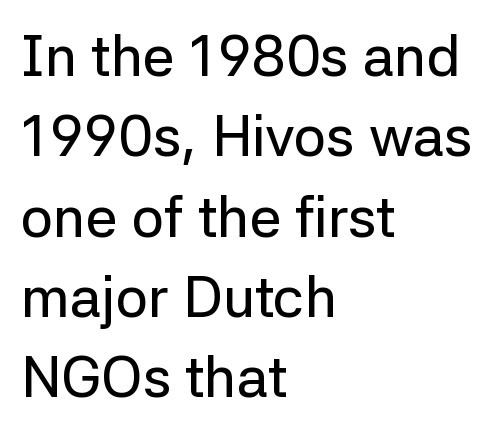
The image shows 57 px sans-serif type, upright; set left-aligned, normal line spacing (1.41x), normal letter spacing, not underlined; low stroke contrast and a medium x-height.
